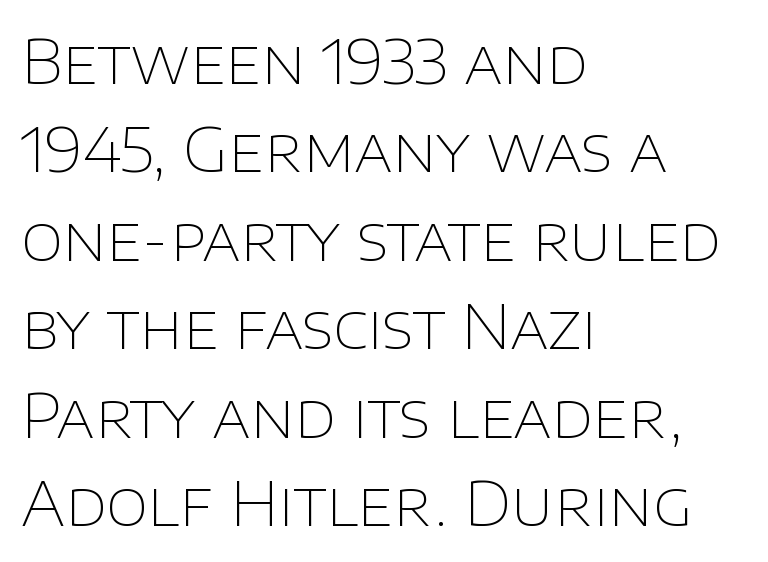
{"serif": "no", "italic": "no", "bold": "no", "weight": "thin", "width": "normal", "stroke_contrast": "low", "x_height": "large", "monospaced": "no", "underline": "no", "align": "left", "line_spacing": "normal", "line_spacing_ratio": 1.45, "letter_spacing": "normal", "letter_spacing_em": 0.0, "glyph_px": 61}
